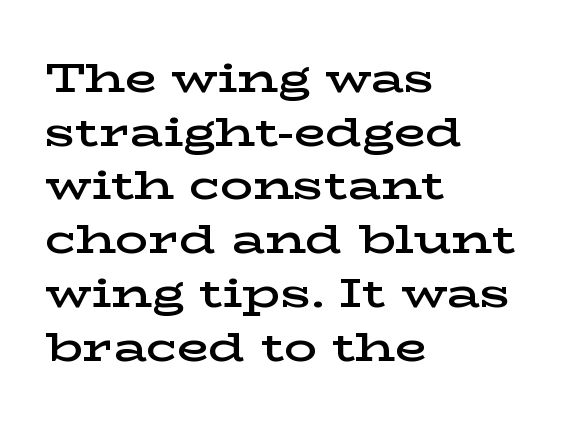
The image shows 41 px semibold, wide serif type, upright; set left-aligned, normal line spacing (1.31x), normal letter spacing, not underlined; low stroke contrast and a medium x-height.
